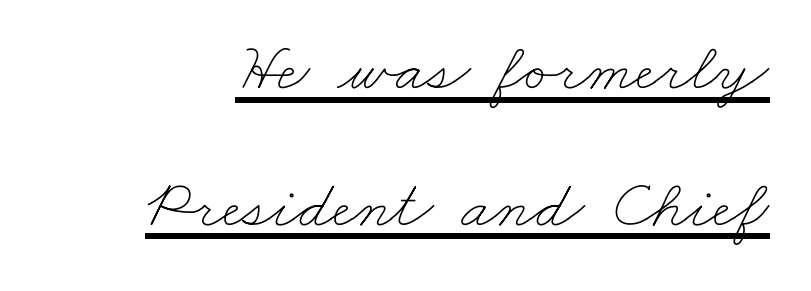
Q: Is the text bold? A: No.
Q: Is the text underlined? A: Yes.
Q: Is the spacing between letters normal or unusually wide? A: Normal.
Q: Is the spacing between lines tight, normal or loose? A: Loose.
Q: Width (condensed, normal, or wide)? A: Wide.
Q: Stroke contrast? A: Low.
Q: x-height? A: Small.
Q: Monospaced? A: No.
